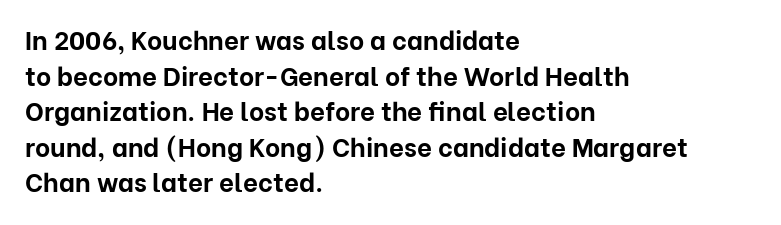
The image shows 26 px bold type, upright; set left-aligned, normal line spacing (1.37x), normal letter spacing, not underlined.
